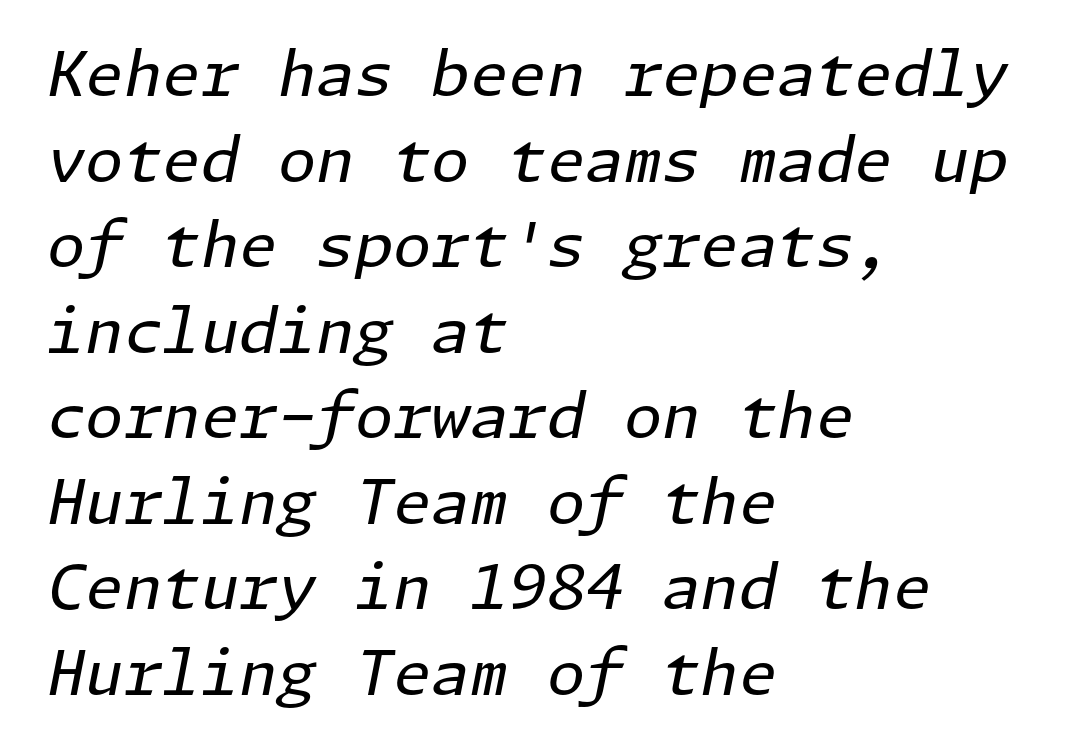
Q: Is the text bold? A: No.
Q: Is the text italic (slanted)? A: Yes, it leans right by about 11 degrees.
Q: Is the text underlined? A: No.
Q: How is the paragraph aligned? A: Left-aligned.
Q: Is the spacing between letters normal or unusually wide? A: Normal.
Q: Is the spacing between lines tight, normal or loose? A: Normal.
Q: Width (condensed, normal, or wide)? A: Normal.
Q: Stroke contrast? A: Low.
Q: x-height? A: Medium.
